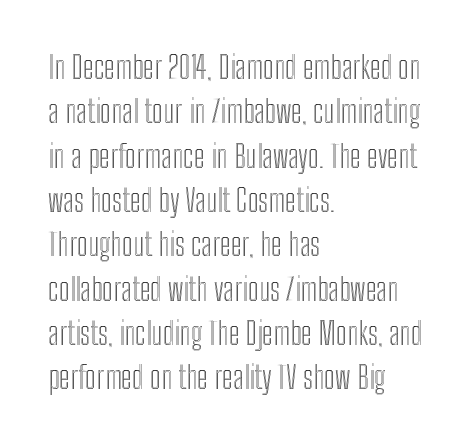
{"italic": "no", "width": "condensed", "x_height": "medium", "monospaced": "no", "underline": "no", "align": "left", "line_spacing": "normal", "line_spacing_ratio": 1.43, "letter_spacing": "normal", "letter_spacing_em": 0.0, "glyph_px": 31}
